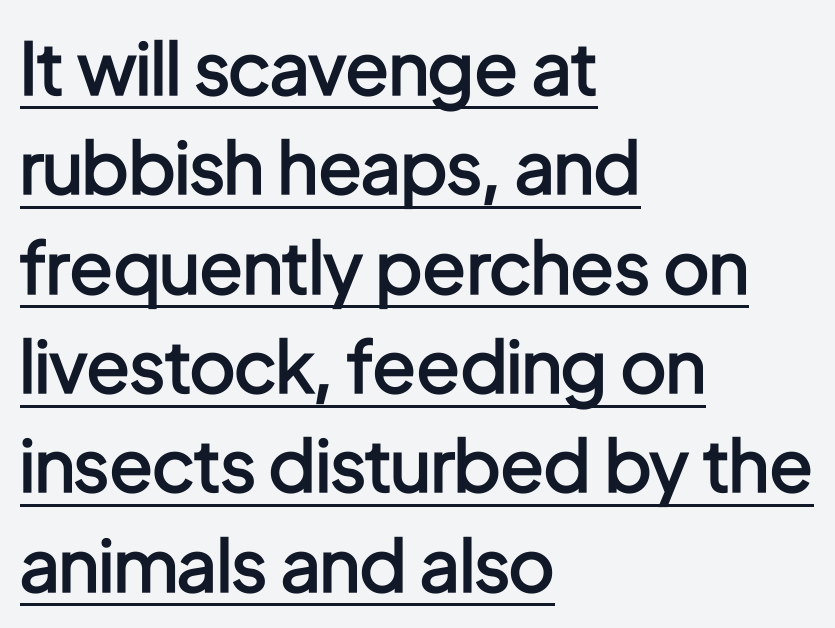
{"serif": "no", "italic": "no", "bold": "semi", "weight": "semibold", "width": "condensed", "stroke_contrast": "low", "x_height": "medium", "monospaced": "no", "underline": "yes", "align": "left", "line_spacing": "normal", "line_spacing_ratio": 1.38, "letter_spacing": "normal", "letter_spacing_em": 0.0, "glyph_px": 72}
